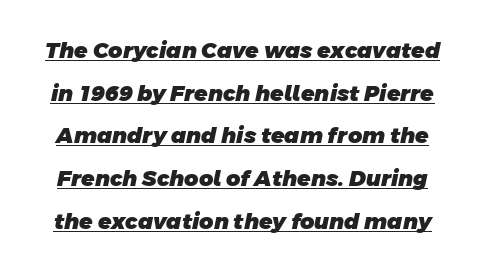
{"bold": "yes", "underline": "yes", "line_spacing": "loose", "line_spacing_ratio": 1.94, "letter_spacing": "normal", "letter_spacing_em": 0.0, "glyph_px": 22}
